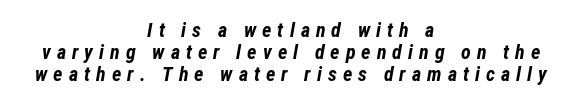
Compared with typical body copy, the letter spacing here is much looser. Notice how the passage keeps no hard edge, just a central spine. The line-height multiplier appears low, near solid setting. Does the lettering tilt? It does — this is italic.
